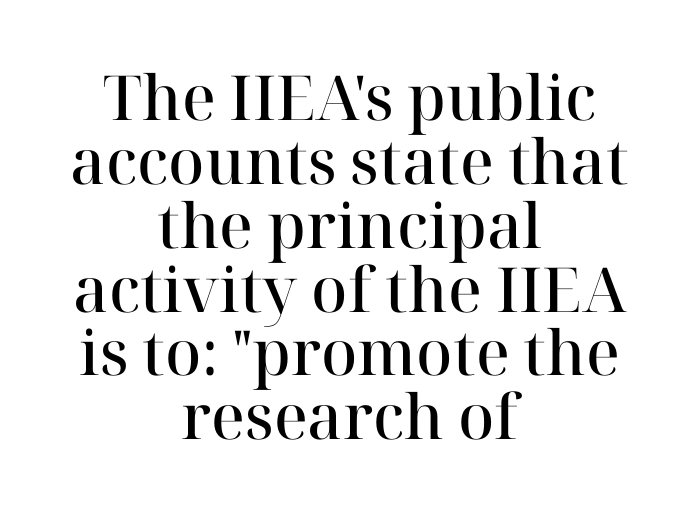
Q: Is the text bold? A: Semi-bold.
Q: Is the text italic (slanted)? A: No, it is upright.
Q: Is the typeface a serif or a sans-serif typeface? A: Serif.
Q: Is the text underlined? A: No.
Q: How is the paragraph aligned? A: Centered.
Q: Is the spacing between letters normal or unusually wide? A: Normal.
Q: Is the spacing between lines tight, normal or loose? A: Tight.
Q: Width (condensed, normal, or wide)? A: Normal.
Q: Stroke contrast? A: High.
Q: x-height? A: Medium.
Q: Monospaced? A: No.
